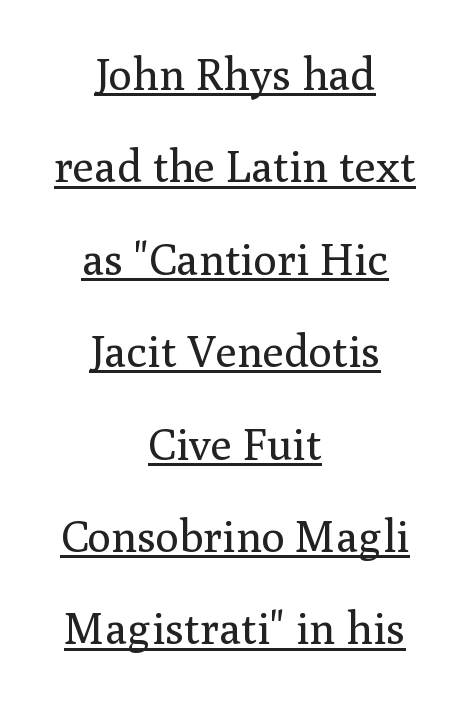
The type sits square on the baseline with zero lean. Is the letter spacing exaggerated? No — it looks like the ordinary default. Leading: increased. Centered paragraph, ragged on both sides.
